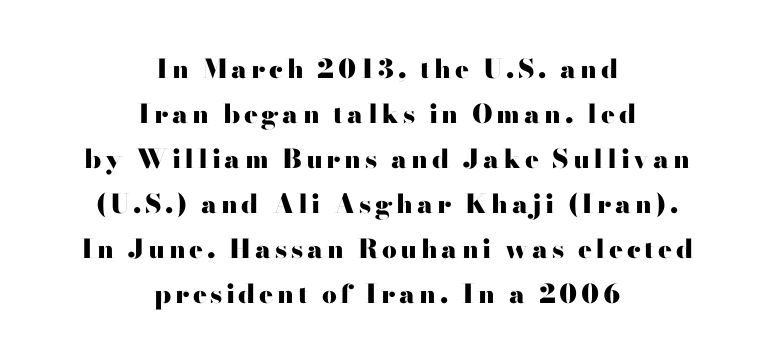
{"italic": "no", "bold": "yes", "underline": "no", "align": "center", "line_spacing_ratio": 1.73, "glyph_px": 26}
